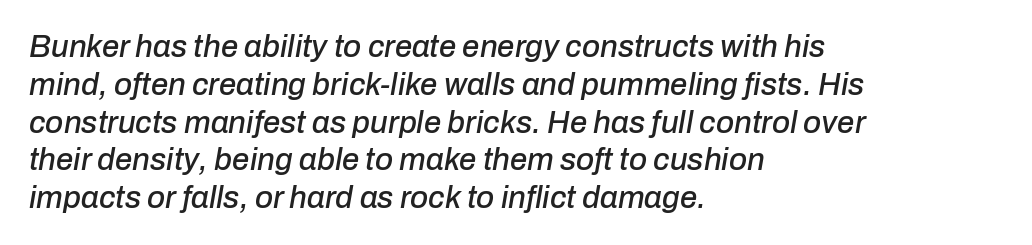
Q: Is the text italic (slanted)? A: Yes, it leans right by about 10 degrees.
Q: Is the text underlined? A: No.
Q: How is the paragraph aligned? A: Left-aligned.
Q: Is the spacing between letters normal or unusually wide? A: Normal.
Q: Width (condensed, normal, or wide)? A: Normal.
Q: Stroke contrast? A: Low.
Q: x-height? A: Medium.
Q: Monospaced? A: No.
